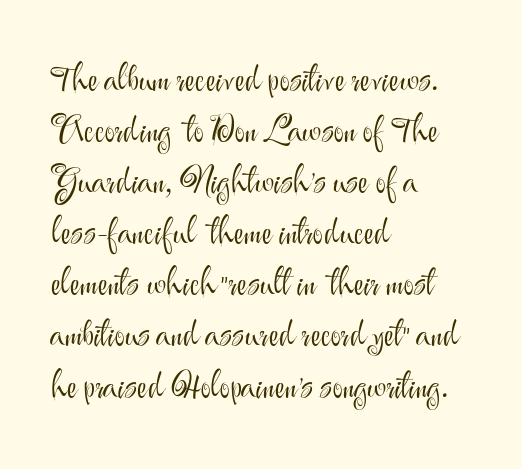
{"serif": "no", "bold": "no", "weight": "light", "width": "normal", "stroke_contrast": "medium", "x_height": "small", "monospaced": "no", "underline": "no", "align": "left", "line_spacing": "normal", "line_spacing_ratio": 1.46, "letter_spacing": "normal", "letter_spacing_em": 0.0, "glyph_px": 35}
